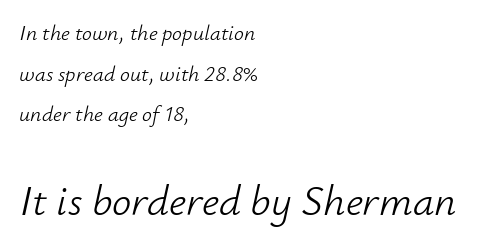
Teacher's note: observe the even left margin — that is flush-left alignment. Character widths vary here, with narrow letters taking less room than wide ones. The font is comparable to plain body text, perhaps lighter. Clear beneath every line of the passage.
